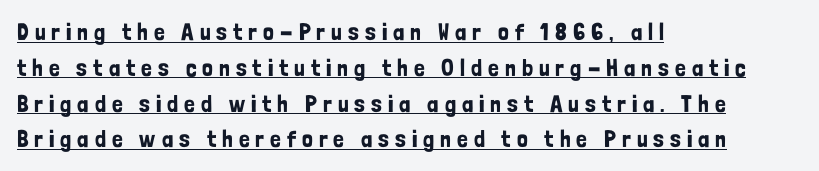
The image shows 24 px text type, upright; set left-aligned, normal line spacing (1.49x), unusually wide letter spacing (+0.25 em), underlined.
